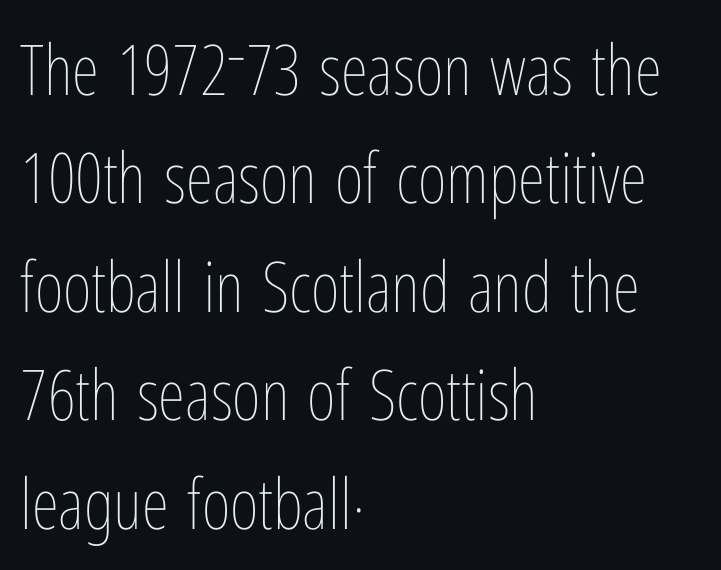
Is the letter spacing exaggerated? No — it looks like the ordinary default. These glyphs show unthickened strokes, regular width or finer. The letters advance in unequal steps, a hallmark of proportional type. Summary of vertical rhythm: regular, with standard interline spacing. Style check: upright. Check the space under the baseline: it is left empty.
